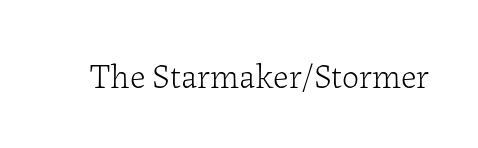
The image shows 34 px light serif type, upright; set normal letter spacing, not underlined; low stroke contrast and a medium x-height.
